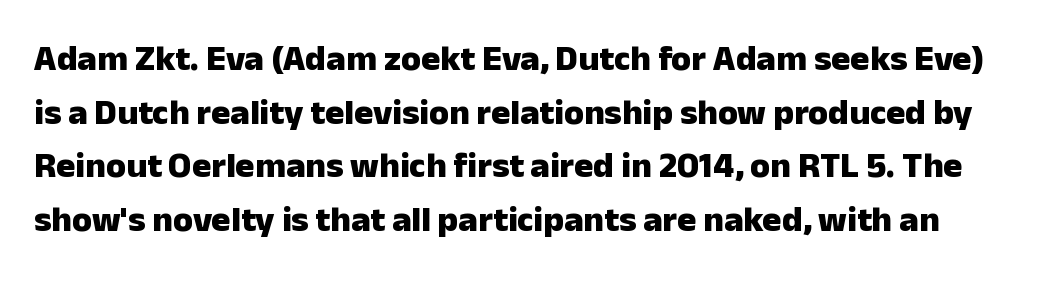
Q: Is the text bold? A: Yes.
Q: Is the text italic (slanted)? A: No, it is upright.
Q: Is the typeface a serif or a sans-serif typeface? A: Sans-serif.
Q: Is the text underlined? A: No.
Q: Is the spacing between letters normal or unusually wide? A: Normal.
Q: Is the spacing between lines tight, normal or loose? A: Normal.
Q: Width (condensed, normal, or wide)? A: Normal.
Q: Stroke contrast? A: Low.
Q: x-height? A: Medium.
Q: Monospaced? A: No.
